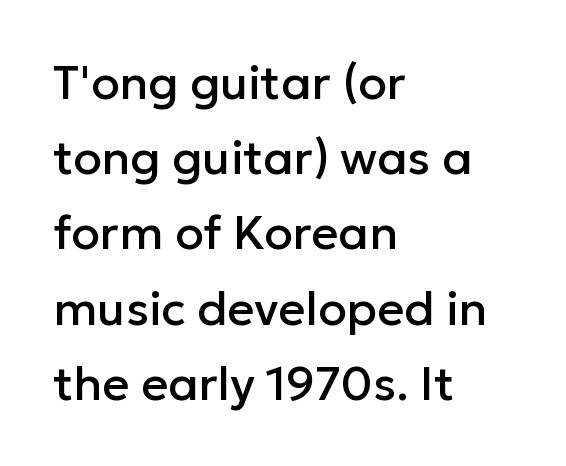
The image shows 47 px sans-serif type, upright; set left-aligned, normal line spacing (1.6x), normal letter spacing, not underlined; low stroke contrast and a medium x-height.
